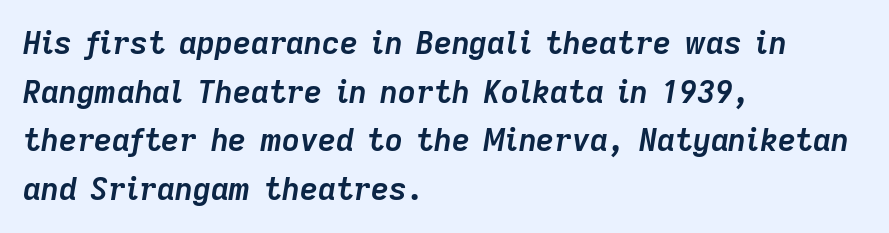
{"italic": "yes", "lean": "right", "slant_degrees": 9, "bold": "yes", "weight": "semibold", "width": "normal", "stroke_contrast": "low", "x_height": "medium", "monospaced": "no", "underline": "no", "align": "left", "line_spacing": "normal", "line_spacing_ratio": 1.57, "letter_spacing": "normal", "letter_spacing_em": 0.0, "glyph_px": 31}
